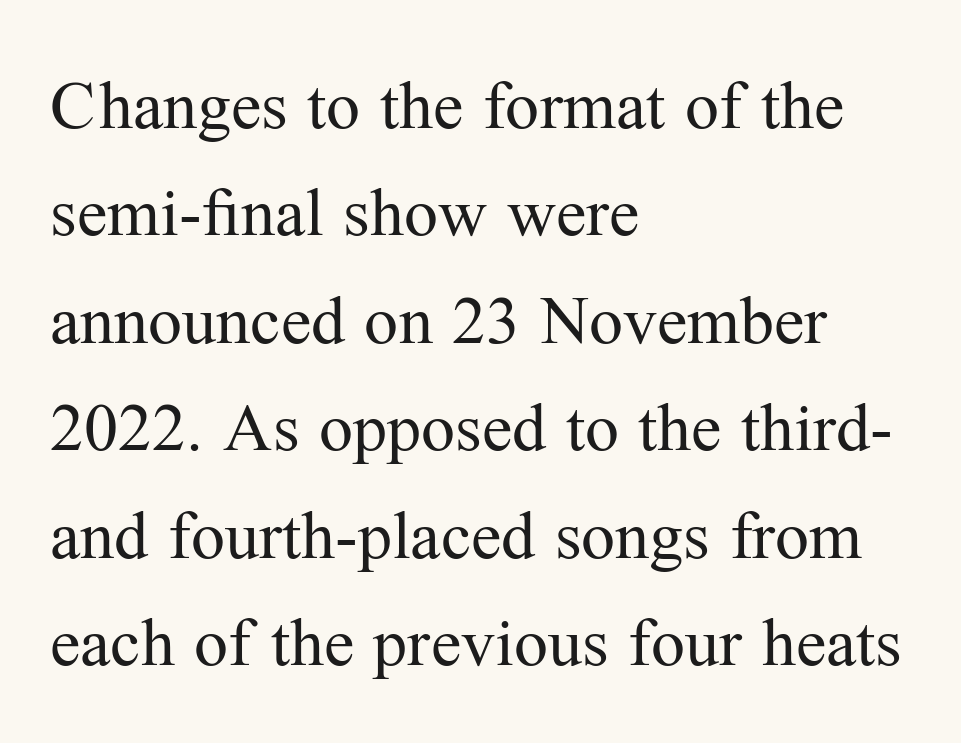
Are there feet on the stems? There are — it's a serif. A bare baseline throughout the passage. Italic: no, the glyphs are upright roman. Leftover space on each line is placed entirely after the last word. If you measured baseline to baseline, you'd find a middling distance.
